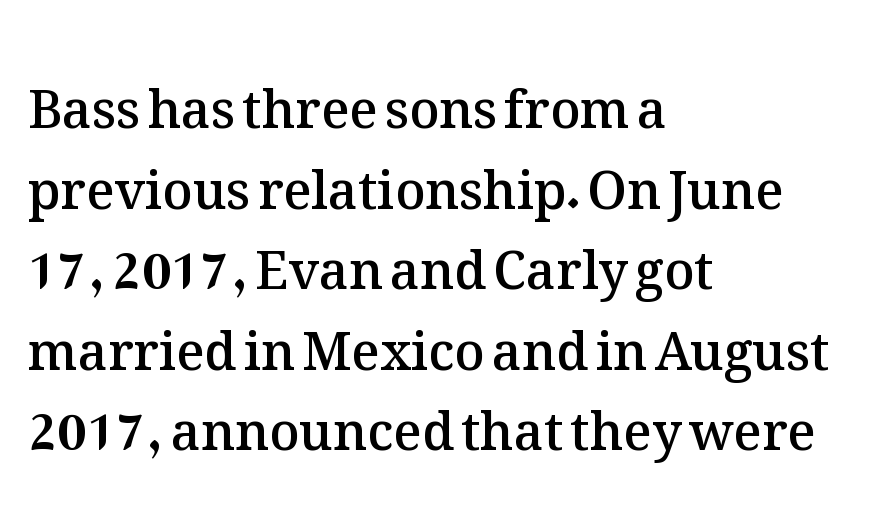
Q: Is the text bold? A: Semi-bold.
Q: Is the text italic (slanted)? A: No, it is upright.
Q: Is the text underlined? A: No.
Q: How is the paragraph aligned? A: Left-aligned.
Q: Is the spacing between letters normal or unusually wide? A: Normal.
Q: Is the spacing between lines tight, normal or loose? A: Normal.
Q: Width (condensed, normal, or wide)? A: Normal.
Q: Stroke contrast? A: Medium.
Q: x-height? A: Medium.
Q: Monospaced? A: No.
